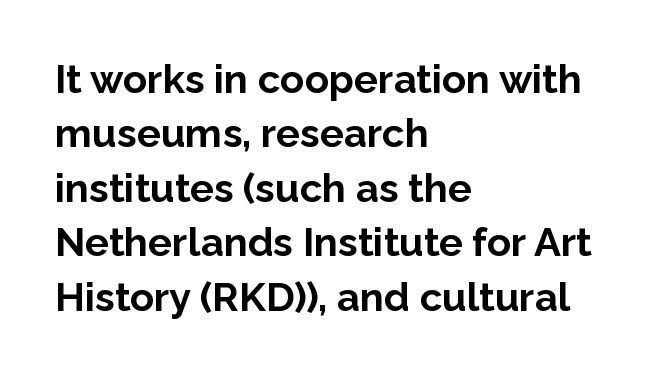
Q: Is the text bold? A: Yes.
Q: Is the text italic (slanted)? A: No, it is upright.
Q: Is the typeface a serif or a sans-serif typeface? A: Sans-serif.
Q: Is the text underlined? A: No.
Q: How is the paragraph aligned? A: Left-aligned.
Q: Is the spacing between letters normal or unusually wide? A: Normal.
Q: Is the spacing between lines tight, normal or loose? A: Normal.
Q: Width (condensed, normal, or wide)? A: Normal.
Q: Stroke contrast? A: Low.
Q: x-height? A: Medium.
Q: Monospaced? A: No.
